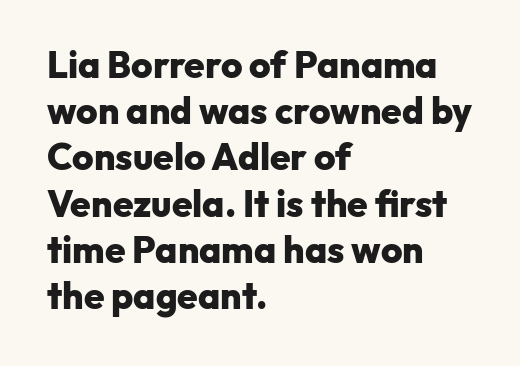
Is there any slant? The stems are plumb. Visually the block forms a straight wall on the left and a jagged coastline on the right. Each letter keeps its own natural width here, so spacing adapts to shape. Thick stems and heavy bowls — unmistakably bold. Unlike a traditional serif, this face leaves its strokes unadorned.
